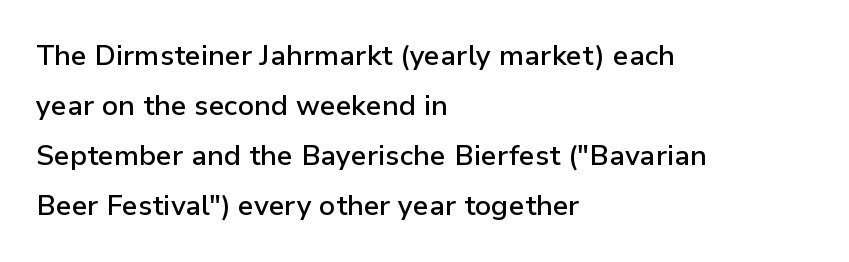
{"serif": "no", "italic": "no", "bold": "semi", "weight": "semibold", "width": "normal", "stroke_contrast": "low", "x_height": "medium", "monospaced": "no", "underline": "no", "align": "left", "line_spacing_ratio": 1.79, "letter_spacing": "normal", "letter_spacing_em": 0.0, "glyph_px": 28}
